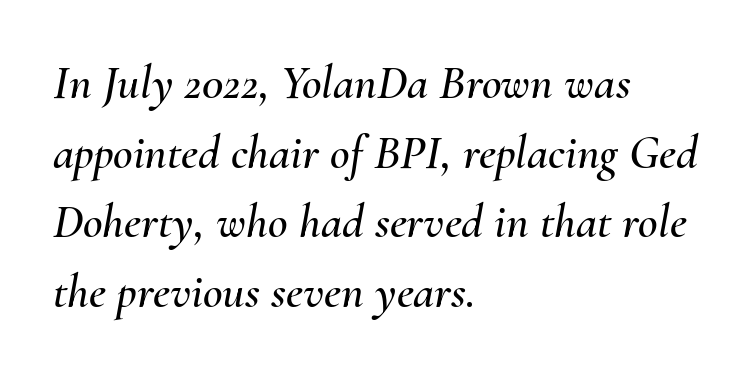
There's an unmistakable incline to the writing here. Regular leading. There is no visible air inserted between adjacent glyphs. Spacing verdict: proportional, widths tailored to each character. Letters rest on an invisible, unmarked baseline.
